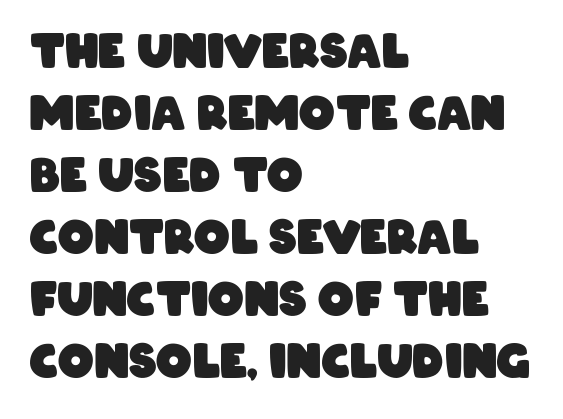
Q: Is the text bold? A: Yes.
Q: Is the typeface a serif or a sans-serif typeface? A: Sans-serif.
Q: Is the text underlined? A: No.
Q: How is the paragraph aligned? A: Left-aligned.
Q: Is the spacing between letters normal or unusually wide? A: Normal.
Q: Is the spacing between lines tight, normal or loose? A: Normal.
Q: Width (condensed, normal, or wide)? A: Condensed.
Q: Stroke contrast? A: Low.
Q: x-height? A: Large.
Q: Monospaced? A: No.
